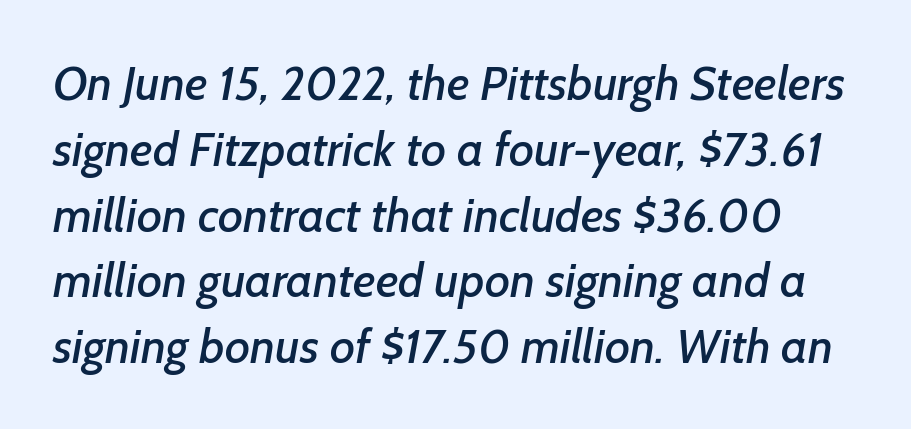
{"serif": "no", "width": "normal", "stroke_contrast": "low", "x_height": "medium", "monospaced": "no", "underline": "no", "line_spacing": "normal", "line_spacing_ratio": 1.37, "letter_spacing": "normal", "letter_spacing_em": 0.0, "glyph_px": 48}
